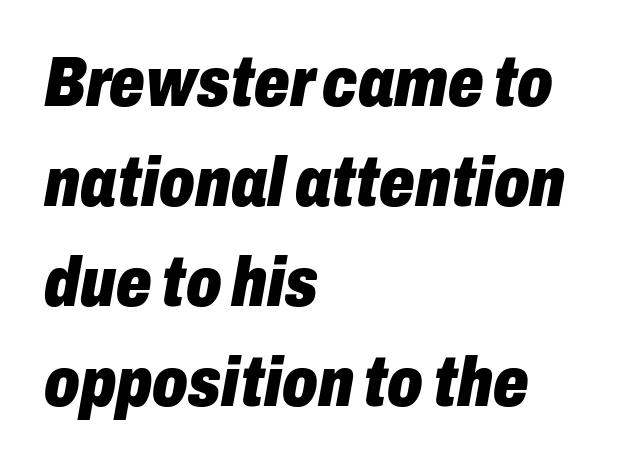
The image shows 70 px heavy, condensed type, italic (leaning right); set left-aligned, normal line spacing (1.43x), normal letter spacing, not underlined; low stroke contrast and a medium x-height.
